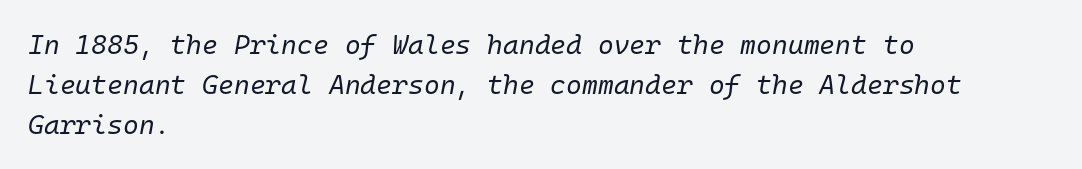
The area under the type is left untouched. The rendering anchors every line to the left-hand side. Italic? Definitely — the glyphs are oblique. You could call the tracking neutral — neither tight nor loose.
